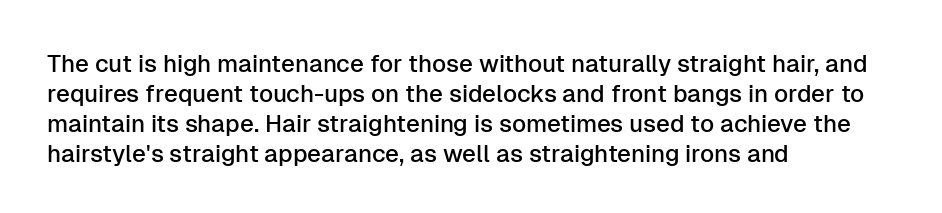
{"italic": "no", "underline": "no", "align": "left", "line_spacing": "normal", "line_spacing_ratio": 1.25, "letter_spacing": "normal", "letter_spacing_em": 0.0, "glyph_px": 24}
